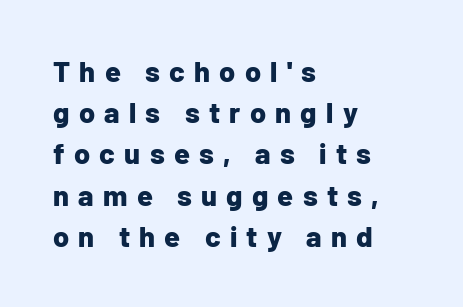
{"serif": "no", "italic": "no", "bold": "yes", "weight": "bold", "width": "normal", "stroke_contrast": "low", "x_height": "medium", "monospaced": "no", "underline": "no", "align": "left", "line_spacing": "normal", "line_spacing_ratio": 1.42, "letter_spacing": "wide", "letter_spacing_em": 0.32, "glyph_px": 29}
